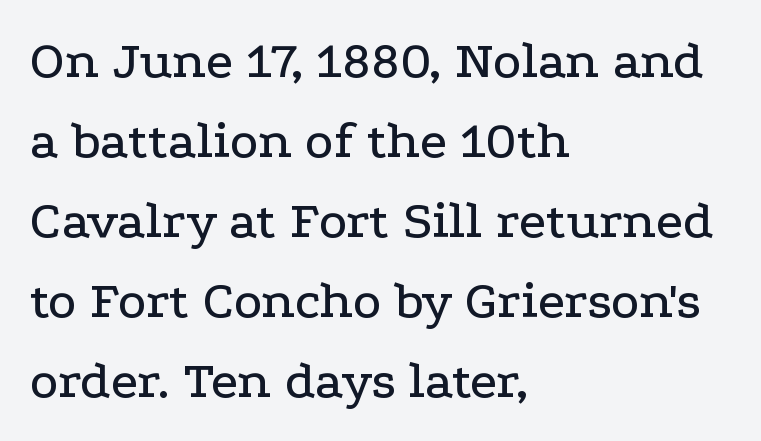
Q: Is the text italic (slanted)? A: No, it is upright.
Q: Is the typeface a serif or a sans-serif typeface? A: Serif.
Q: Is the text underlined? A: No.
Q: How is the paragraph aligned? A: Left-aligned.
Q: Is the spacing between letters normal or unusually wide? A: Normal.
Q: Is the spacing between lines tight, normal or loose? A: Normal.
Q: Width (condensed, normal, or wide)? A: Wide.
Q: Stroke contrast? A: Low.
Q: x-height? A: Medium.
Q: Monospaced? A: No.
